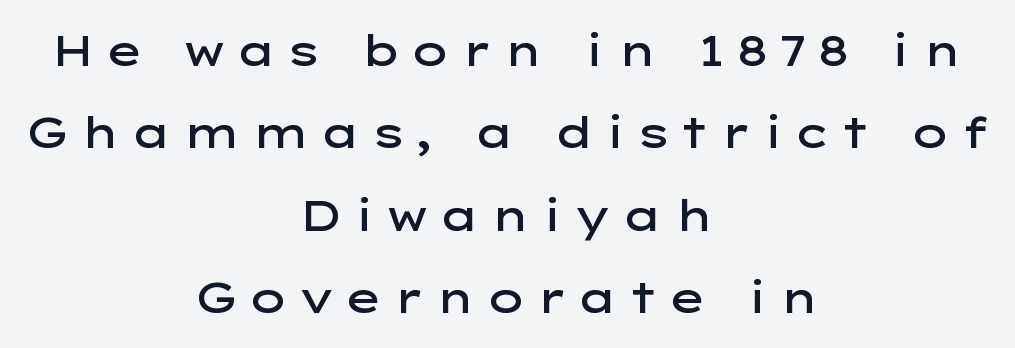
Q: Is the text bold? A: Semi-bold.
Q: Is the text italic (slanted)? A: No, it is upright.
Q: Is the typeface a serif or a sans-serif typeface? A: Sans-serif.
Q: Is the text underlined? A: No.
Q: How is the paragraph aligned? A: Centered.
Q: Is the spacing between letters normal or unusually wide? A: Unusually wide.
Q: Is the spacing between lines tight, normal or loose? A: Loose.
Q: Width (condensed, normal, or wide)? A: Wide.
Q: Stroke contrast? A: Low.
Q: x-height? A: Medium.
Q: Monospaced? A: No.
